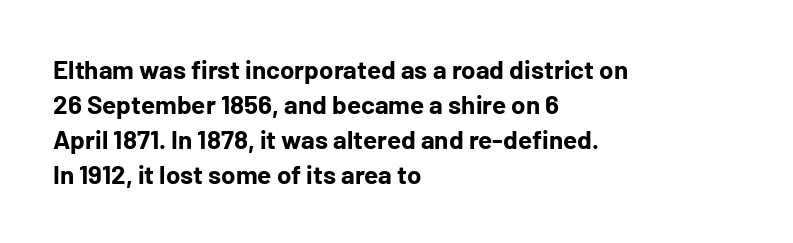
The baseline area is clear. The lines in this sample share a left origin and differ only in where they stop. The type is set solid horizontally, with unmodified tracking. Compared with typical paragraphs, the rows here are spaced about the same. Thick stems and heavy bowls — unmistakably bold. Ascenders rise straight up at ninety degrees.
